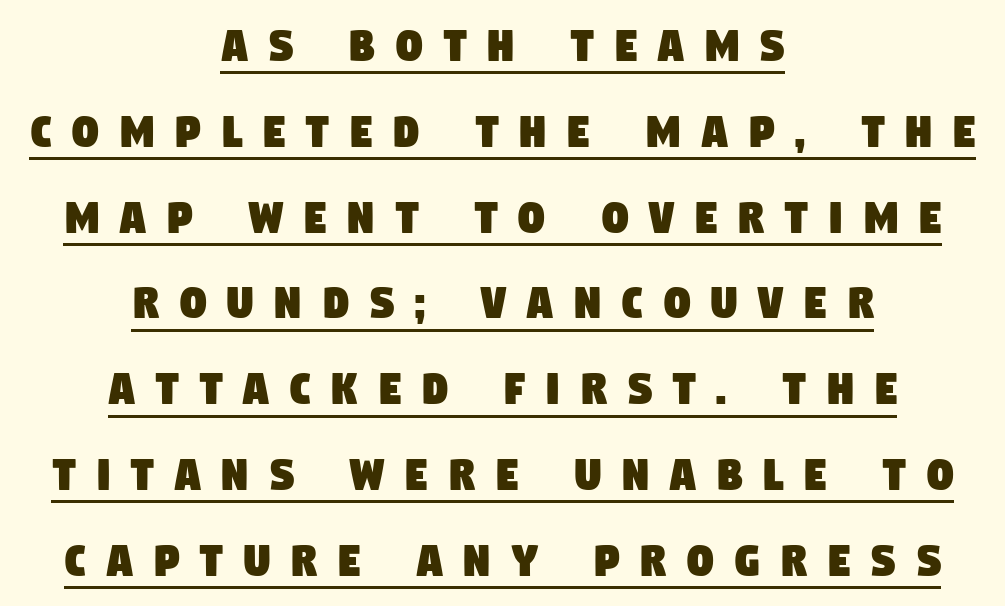
Does the leading feel generous? No, just average. Each line of the rendering has a horizontal stroke beneath the glyphs. This sample uses expanded letter spacing, leaving extra air between glyphs. Note the varied advance widths — an 'i' is clearly narrower than an 'm'.
